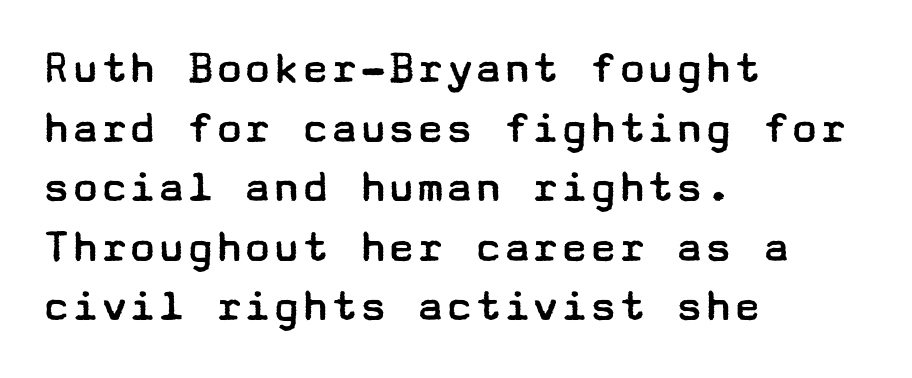
The image shows 48 px regular-weight, wide sans-serif type, upright; set left-aligned, line spacing 1.24x, normal letter spacing, not underlined; low stroke contrast and a medium x-height.
